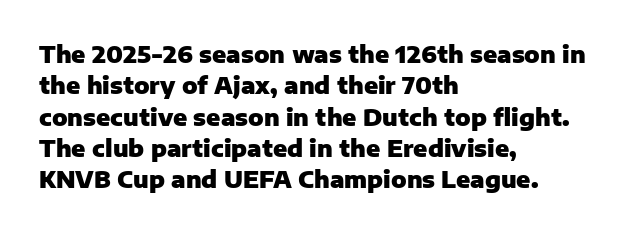
If you drew a line through each stem, it would be perfectly vertical. The face used here has the dense, thick strokes of a bold. All the whitespace from short lines collects on the right. Observe the ordinary spacing: letters are neighbours, not strangers. Rule under the text: the space is simply empty.
